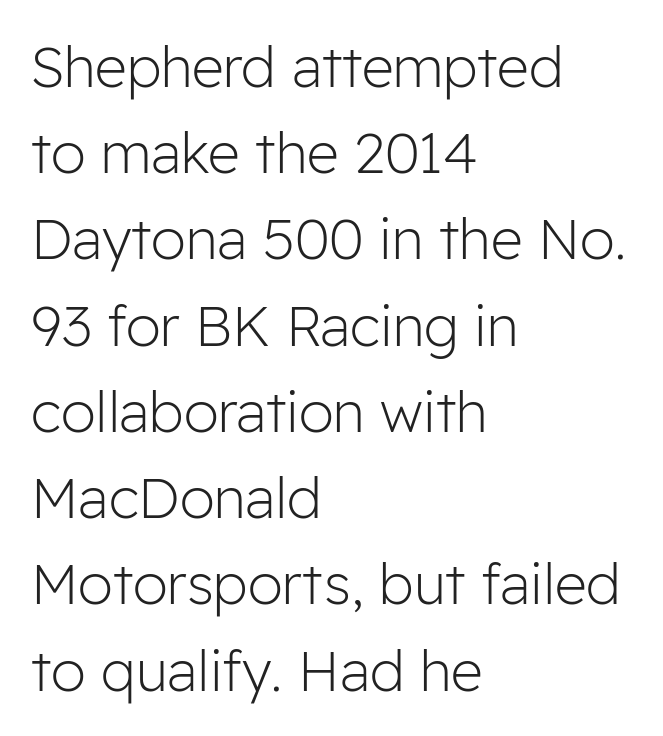
{"serif": "no", "italic": "no", "bold": "no", "weight": "light", "width": "normal", "stroke_contrast": "low", "x_height": "medium", "monospaced": "no", "underline": "no", "align": "left", "line_spacing": "normal", "line_spacing_ratio": 1.54, "letter_spacing": "normal", "letter_spacing_em": 0.0, "glyph_px": 56}
